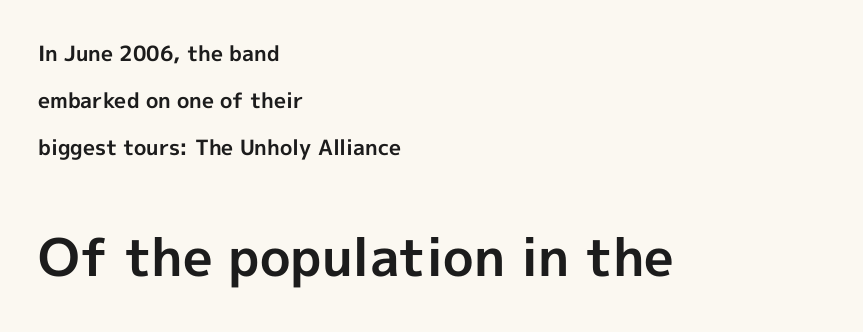
Q: Is the text bold? A: Yes.
Q: Is the text italic (slanted)? A: No, it is upright.
Q: Is the typeface a serif or a sans-serif typeface? A: Sans-serif.
Q: Is the text underlined? A: No.
Q: How is the paragraph aligned? A: Left-aligned.
Q: Is the spacing between letters normal or unusually wide? A: Normal.
Q: Is the spacing between lines tight, normal or loose? A: Loose.
Q: Which block of text is set in a larger size, the first (top) or the second (bottom)? A: The second (bottom) one.
Q: Width (condensed, normal, or wide)? A: Normal.
Q: x-height? A: Medium.
Q: Monospaced? A: No.
